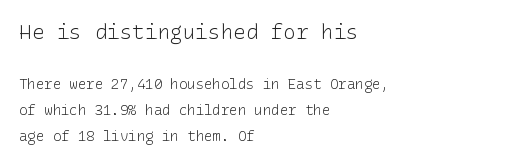
The image shows 21 px text type, upright; set left-aligned, line spacing 1.86x, normal letter spacing, not underlined; the first (top) block is 1.5x larger.
